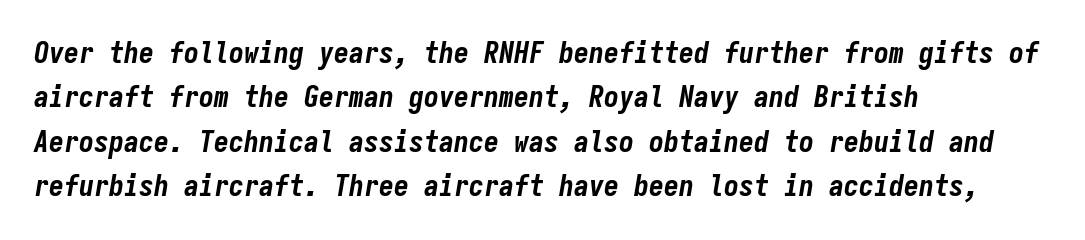
The image shows 30 px bold, condensed type, italic (leaning right), monospaced; set left-aligned, normal line spacing (1.48x), normal letter spacing, not underlined; low stroke contrast and a medium x-height.
